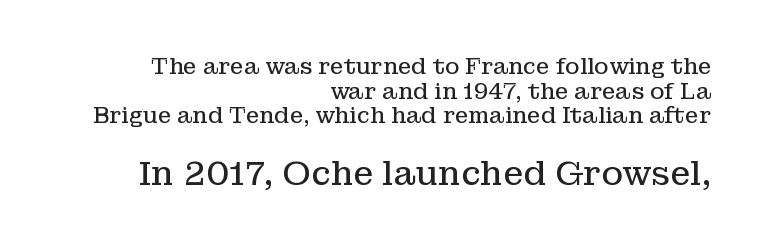
The image shows 33 px regular-weight serif type, upright; set right-aligned, tight line spacing (1.12x), normal letter spacing, not underlined; the second (bottom) block is 1.5x larger; low stroke contrast and a medium x-height.
